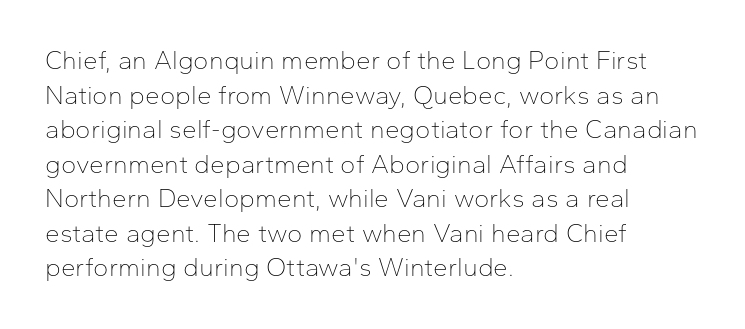
No chunkiness to these letters — they're not bold. A classic flush-left, rag-right setting is used for this passage. One glance says typical: line gaps are just what's usual. The letters sit at their default tracking, neither squeezed nor spread.
